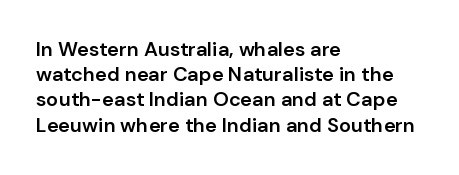
The image shows 20 px text type, upright; set left-aligned, normal line spacing (1.26x), normal letter spacing, not underlined.
